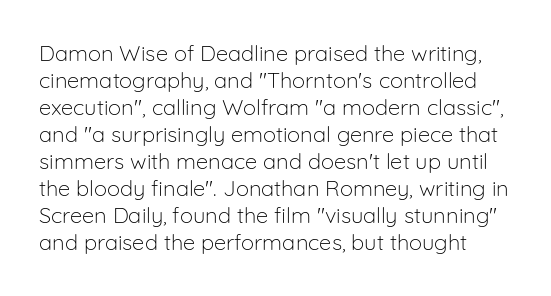
{"italic": "no", "bold": "no", "underline": "no", "line_spacing_ratio": 1.23, "letter_spacing": "normal", "letter_spacing_em": 0.0, "glyph_px": 22}
